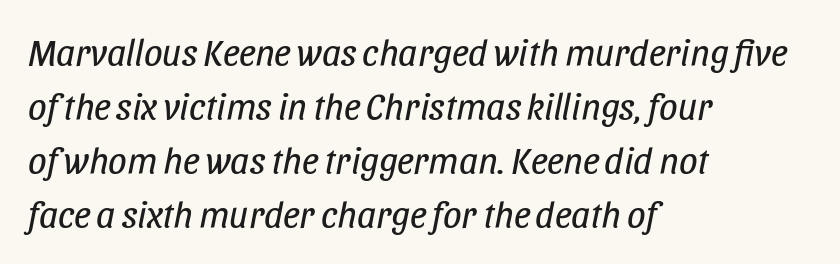
{"italic": "yes", "lean": "right", "slant_degrees": 11, "bold": "no", "weight": "regular", "width": "condensed", "stroke_contrast": "low", "x_height": "large", "monospaced": "no", "underline": "no", "align": "left", "line_spacing": "normal", "line_spacing_ratio": 1.46, "letter_spacing": "normal", "letter_spacing_em": 0.0, "glyph_px": 37}
